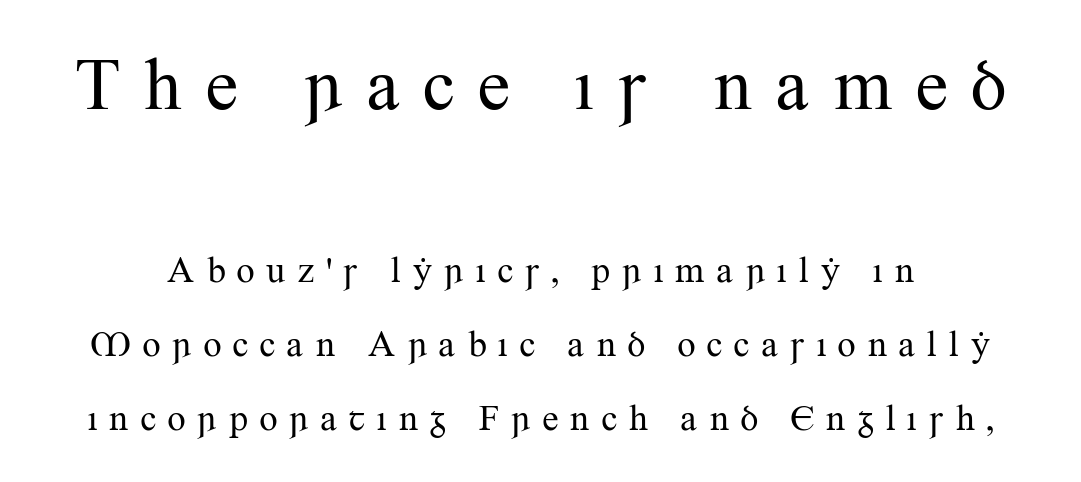
Q: Is the text bold? A: No.
Q: Is the text italic (slanted)? A: No, it is upright.
Q: Is the typeface a serif or a sans-serif typeface? A: Serif.
Q: Is the text underlined? A: No.
Q: Is the spacing between letters normal or unusually wide? A: Unusually wide.
Q: Is the spacing between lines tight, normal or loose? A: Loose.
Q: Which block of text is set in a larger size, the first (top) or the second (bottom)? A: The first (top) one.
Q: Width (condensed, normal, or wide)? A: Normal.
Q: Stroke contrast? A: Medium.
Q: x-height? A: Small.
Q: Monospaced? A: No.
